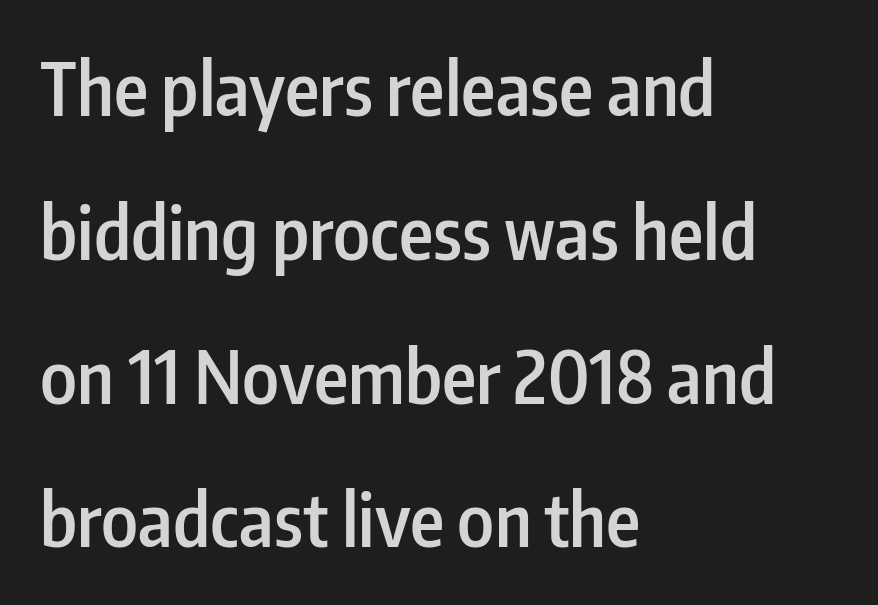
The image shows 73 px semibold, condensed sans-serif type, upright; set left-aligned, loose line spacing (1.97x), normal letter spacing, not underlined; low stroke contrast and a medium x-height.
